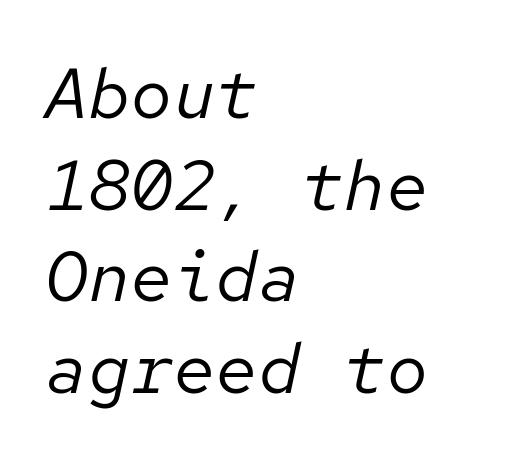
Rows of type keep a routine distance in the vertical direction. Think of a typewriter: that constant character pitch is what you see here. A quiet, ordinary-to-light weight characterises the typeface. These lines stack with their left ends in a neat column. Posture: slanted.
